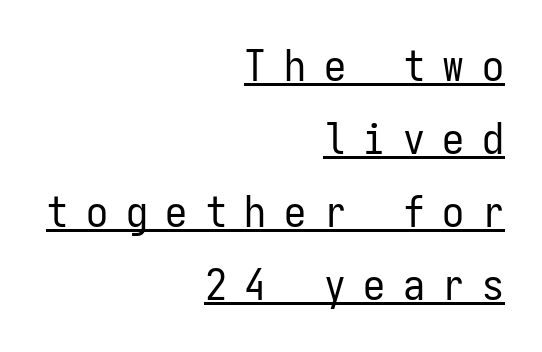
Q: Is the text bold? A: No.
Q: Is the text italic (slanted)? A: No, it is upright.
Q: Is the typeface a serif or a sans-serif typeface? A: Sans-serif.
Q: Is the text underlined? A: Yes.
Q: How is the paragraph aligned? A: Right-aligned.
Q: Is the spacing between letters normal or unusually wide? A: Unusually wide.
Q: Is the spacing between lines tight, normal or loose? A: Normal.
Q: Width (condensed, normal, or wide)? A: Condensed.
Q: Stroke contrast? A: Low.
Q: x-height? A: Medium.
Q: Monospaced? A: Yes.
